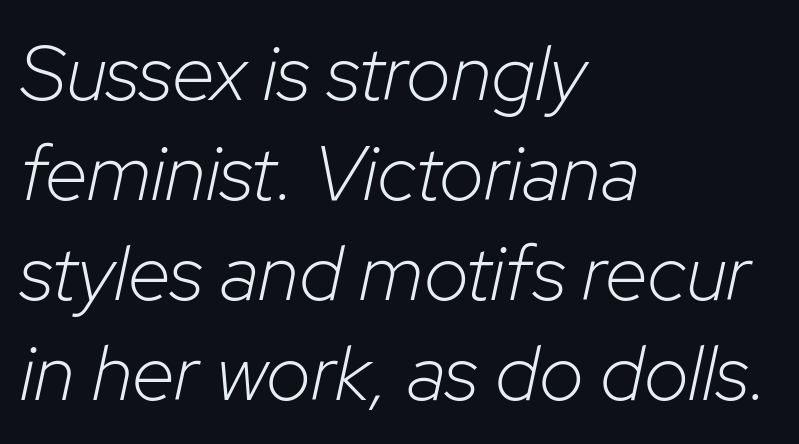
Decoration check: the copy has no underline. If you drew a ruler down the left edge, every line would touch it. Emphasis-style slanted type is in use. Do the characters align in a grid? No, the font is proportional. Leading: standard.
